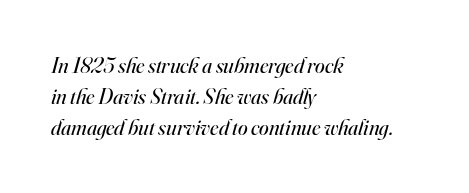
{"italic": "yes", "lean": "right", "slant_degrees": 16, "bold": "no", "underline": "no", "align": "left", "line_spacing": "normal", "line_spacing_ratio": 1.42, "letter_spacing": "normal", "letter_spacing_em": 0.0, "glyph_px": 22}
